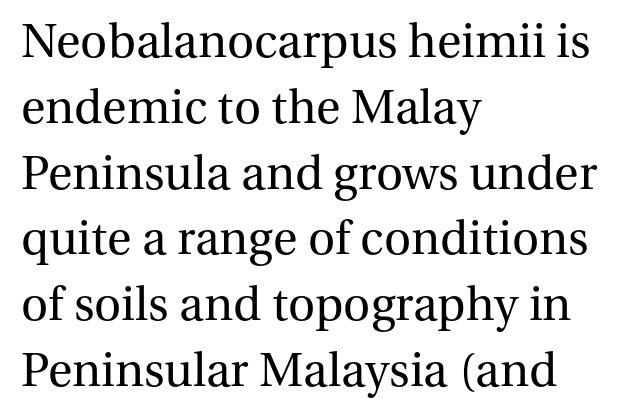
The image shows 47 px regular-weight serif type, upright; set left-aligned, normal line spacing (1.4x), normal letter spacing, not underlined; medium stroke contrast and a medium x-height.
